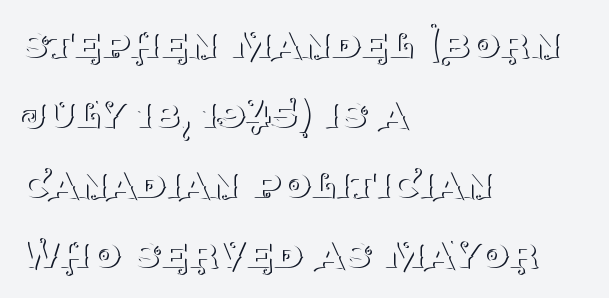
Q: Is the text bold? A: No.
Q: Is the text italic (slanted)? A: No, it is upright.
Q: Is the typeface a serif or a sans-serif typeface? A: Serif.
Q: Is the text underlined? A: No.
Q: How is the paragraph aligned? A: Left-aligned.
Q: Is the spacing between letters normal or unusually wide? A: Normal.
Q: Is the spacing between lines tight, normal or loose? A: Normal.
Q: Width (condensed, normal, or wide)? A: Normal.
Q: Stroke contrast? A: Medium.
Q: x-height? A: Large.
Q: Monospaced? A: No.
